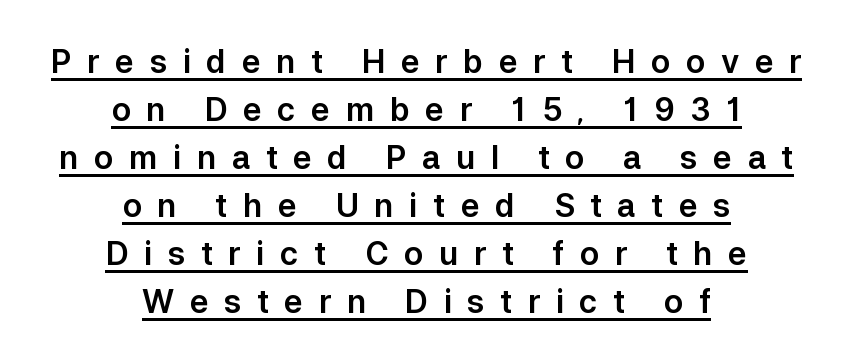
Q: Is the text italic (slanted)? A: No, it is upright.
Q: Is the typeface a serif or a sans-serif typeface? A: Sans-serif.
Q: Is the text underlined? A: Yes.
Q: How is the paragraph aligned? A: Centered.
Q: Is the spacing between letters normal or unusually wide? A: Unusually wide.
Q: Is the spacing between lines tight, normal or loose? A: Normal.
Q: Width (condensed, normal, or wide)? A: Normal.
Q: Stroke contrast? A: Low.
Q: x-height? A: Medium.
Q: Monospaced? A: No.
